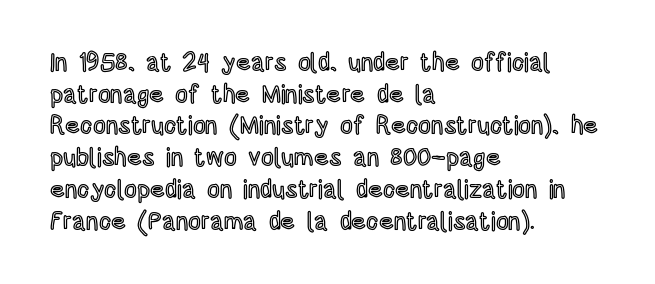
{"italic": "no", "underline": "no", "align": "left", "line_spacing": "normal", "line_spacing_ratio": 1.27, "letter_spacing": "normal", "letter_spacing_em": 0.0, "glyph_px": 25}
